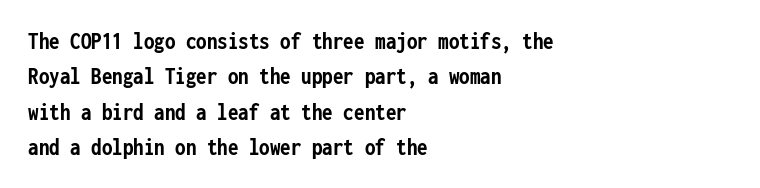
The image shows 24 px bold type, upright; set left-aligned, normal line spacing (1.47x), normal letter spacing, not underlined.
